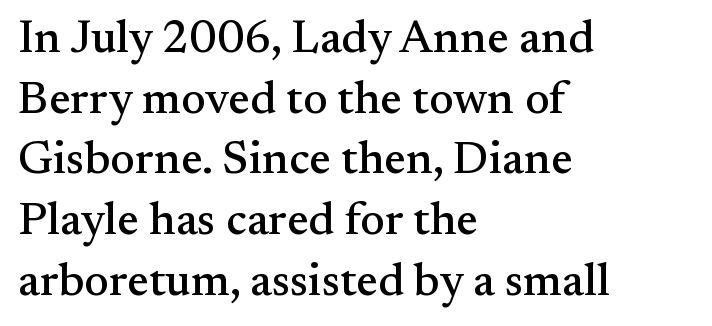
{"serif": "yes", "italic": "no", "width": "normal", "stroke_contrast": "medium", "x_height": "small", "monospaced": "no", "underline": "no", "align": "left", "line_spacing": "normal", "line_spacing_ratio": 1.32, "letter_spacing": "normal", "letter_spacing_em": 0.0, "glyph_px": 46}
